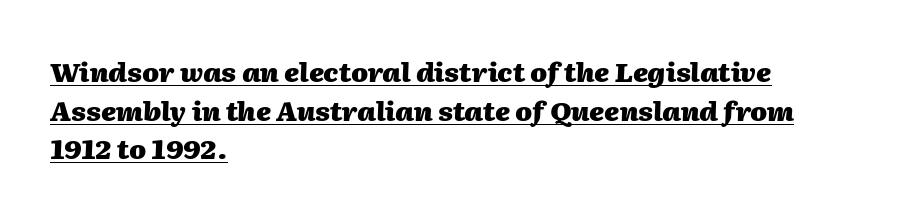
Q: Is the text bold? A: Yes.
Q: Is the text italic (slanted)? A: Yes, it leans right by about 2 degrees.
Q: Is the text underlined? A: Yes.
Q: How is the paragraph aligned? A: Left-aligned.
Q: Is the spacing between letters normal or unusually wide? A: Normal.
Q: Is the spacing between lines tight, normal or loose? A: Normal.
